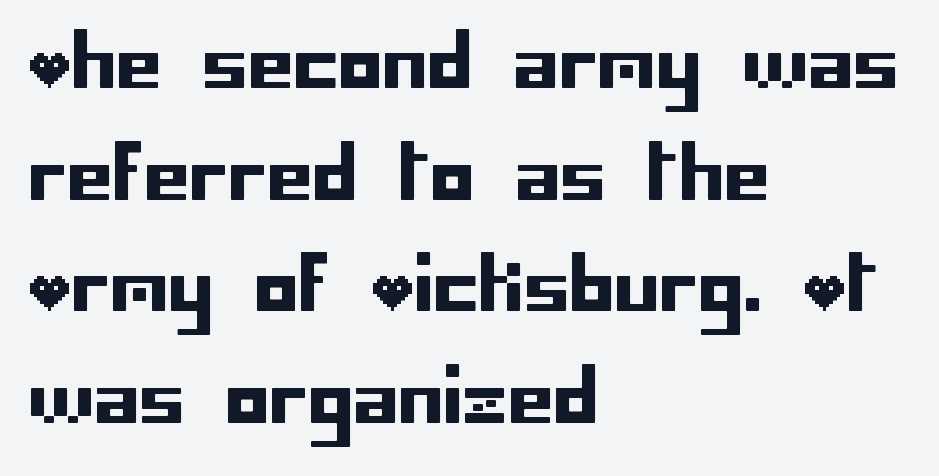
Q: Is the text italic (slanted)? A: No, it is upright.
Q: Is the typeface a serif or a sans-serif typeface? A: Sans-serif.
Q: Is the text underlined? A: No.
Q: How is the paragraph aligned? A: Left-aligned.
Q: Is the spacing between letters normal or unusually wide? A: Normal.
Q: Is the spacing between lines tight, normal or loose? A: Normal.
Q: Width (condensed, normal, or wide)? A: Normal.
Q: Stroke contrast? A: Low.
Q: x-height? A: Large.
